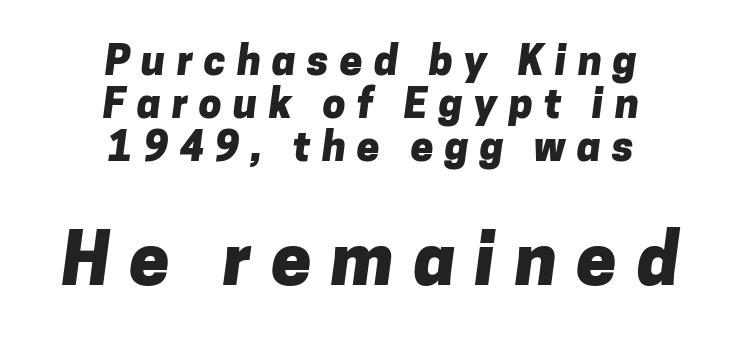
{"serif": "no", "bold": "yes", "weight": "heavy", "width": "normal", "stroke_contrast": "low", "x_height": "medium", "monospaced": "no", "underline": "no", "align": "center", "line_spacing": "tight", "line_spacing_ratio": 1.05, "letter_spacing": "wide", "letter_spacing_em": 0.27, "larger_block": "second", "size_ratio": 1.76, "glyph_px": 72}
